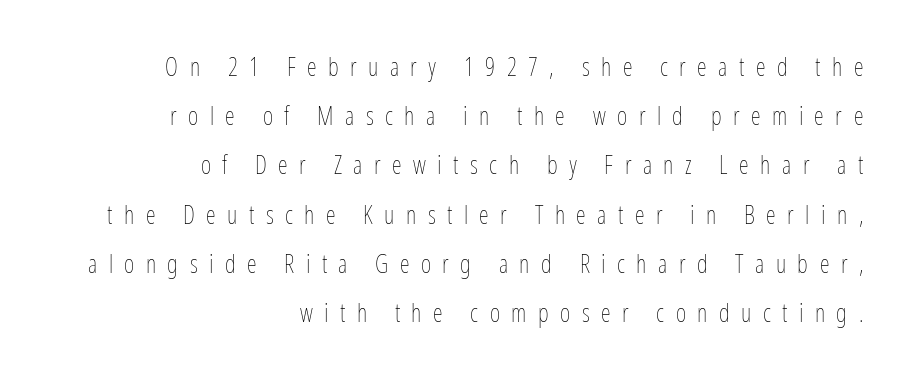
No letter is thick-stroked: the sample isn't bold. The zone under the glyphs is completely vacant. Successive baselines arrive slowly, with a big drop between each. There is plenty of visible air inserted between adjacent glyphs. One-word summary of the alignment: right.
